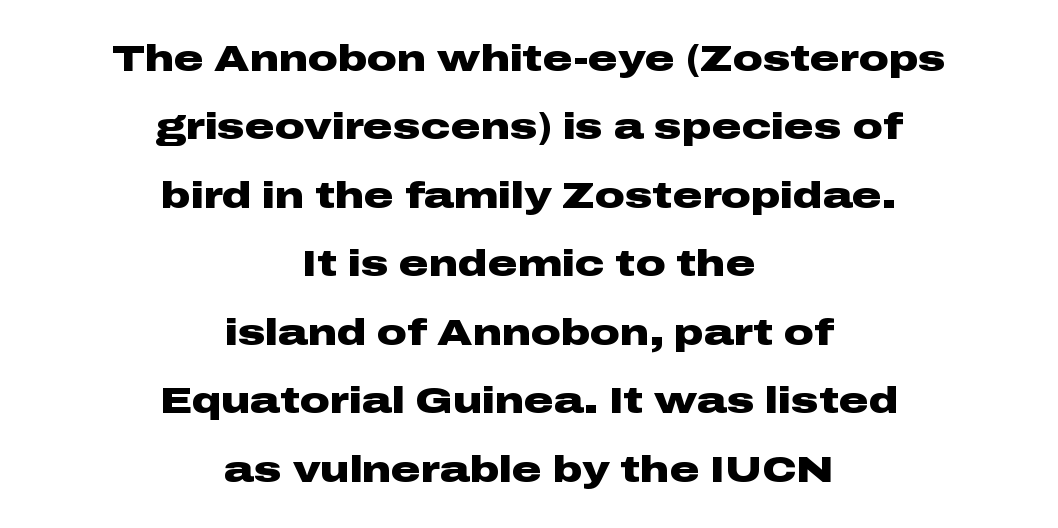
No extra tracking has been applied to these lines. This is heavy type, rendered in bold. Typographically, this falls in the sans-serif category. The rendering uses natural spacing where letterforms have individual widths. Only glyphs here, with clear space below each row. A student would call this center alignment; a typographer would say set centered.
